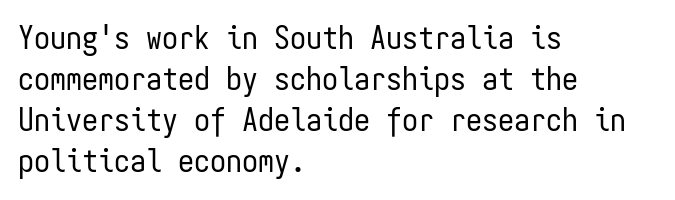
Q: Is the text bold? A: No.
Q: Is the text italic (slanted)? A: No, it is upright.
Q: Is the typeface a serif or a sans-serif typeface? A: Sans-serif.
Q: Is the text underlined? A: No.
Q: How is the paragraph aligned? A: Left-aligned.
Q: Is the spacing between letters normal or unusually wide? A: Normal.
Q: Is the spacing between lines tight, normal or loose? A: Normal.
Q: Width (condensed, normal, or wide)? A: Condensed.
Q: Stroke contrast? A: Low.
Q: x-height? A: Medium.
Q: Monospaced? A: Yes.
